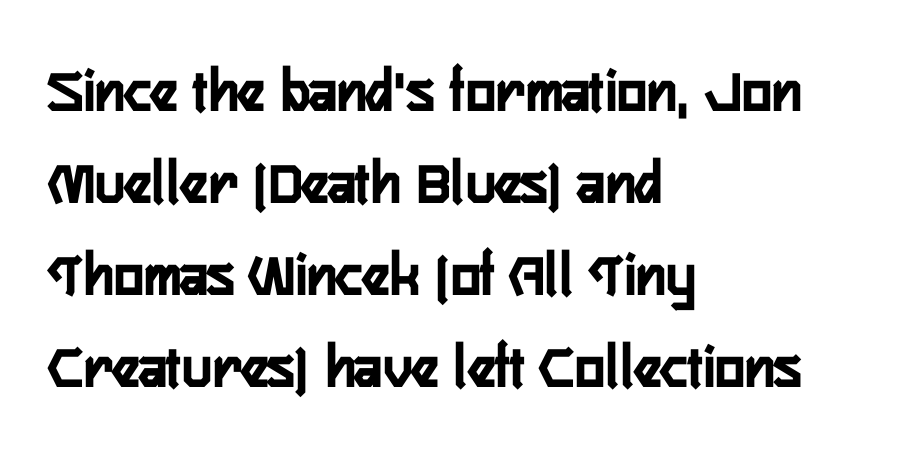
Q: Is the text bold? A: Yes.
Q: Is the text italic (slanted)? A: No, it is upright.
Q: Is the typeface a serif or a sans-serif typeface? A: Sans-serif.
Q: Is the text underlined? A: No.
Q: How is the paragraph aligned? A: Left-aligned.
Q: Is the spacing between letters normal or unusually wide? A: Normal.
Q: Is the spacing between lines tight, normal or loose? A: Normal.
Q: Width (condensed, normal, or wide)? A: Condensed.
Q: Stroke contrast? A: Low.
Q: x-height? A: Medium.
Q: Monospaced? A: No.
